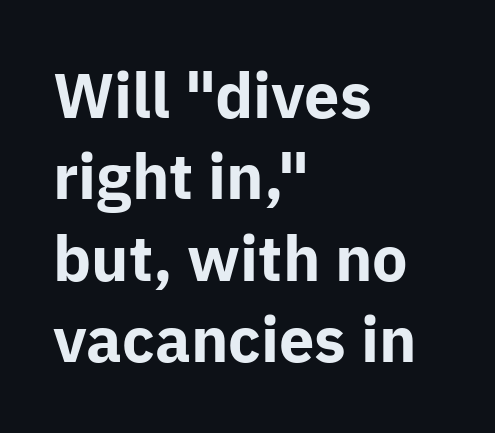
{"serif": "no", "italic": "no", "bold": "yes", "weight": "bold", "width": "normal", "stroke_contrast": "low", "x_height": "medium", "monospaced": "no", "underline": "no", "align": "left", "line_spacing": "normal", "line_spacing_ratio": 1.29, "letter_spacing": "normal", "letter_spacing_em": 0.0, "glyph_px": 63}
